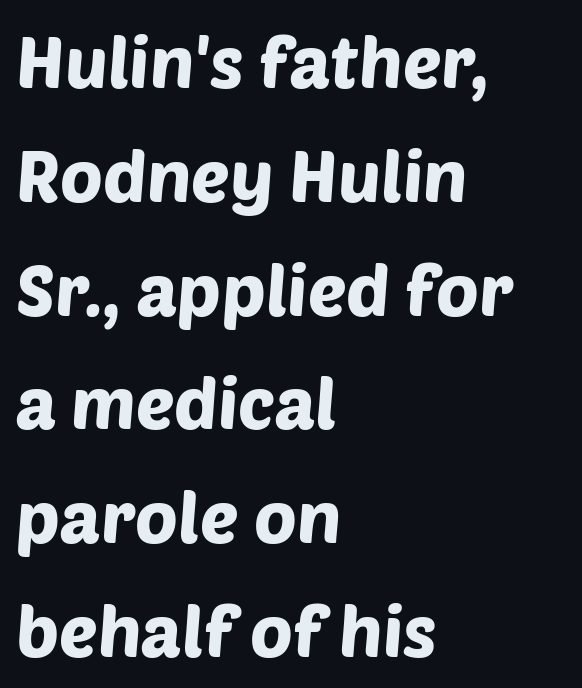
Q: Is the typeface a serif or a sans-serif typeface? A: Sans-serif.
Q: Is the text underlined? A: No.
Q: How is the paragraph aligned? A: Left-aligned.
Q: Is the spacing between letters normal or unusually wide? A: Normal.
Q: Is the spacing between lines tight, normal or loose? A: Normal.
Q: Width (condensed, normal, or wide)? A: Normal.
Q: Stroke contrast? A: Low.
Q: x-height? A: Large.
Q: Monospaced? A: No.
